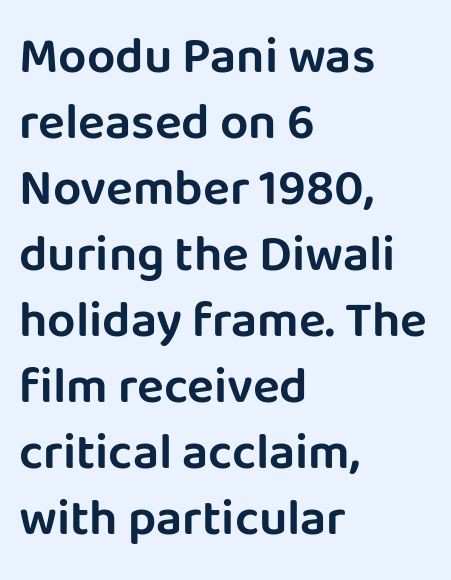
The image shows 50 px sans-serif type, upright; set left-aligned, normal line spacing (1.32x), normal letter spacing, not underlined; low stroke contrast and a large x-height.
